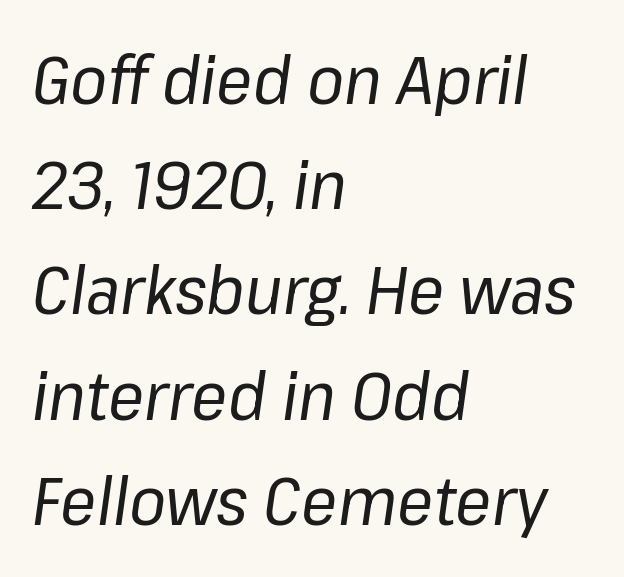
The image shows 67 px regular-weight type, italic (leaning right); set left-aligned, normal line spacing (1.57x), normal letter spacing, not underlined; low stroke contrast and a medium x-height.
